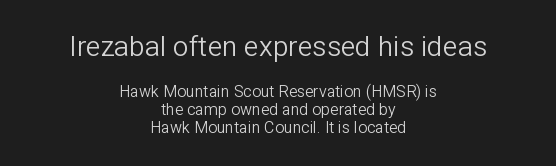
The block of text is dense from top to bottom, with scant space between rows. The face used here is a sans, in the tradition of grotesques and geometrics. The whitespace from short lines is split evenly between both sides. The lettering stays uniformly vertical, giving the passage a roman look. Typesetter's note — upper block bumped up in size, lower block left smaller. Quick note: underline off.
